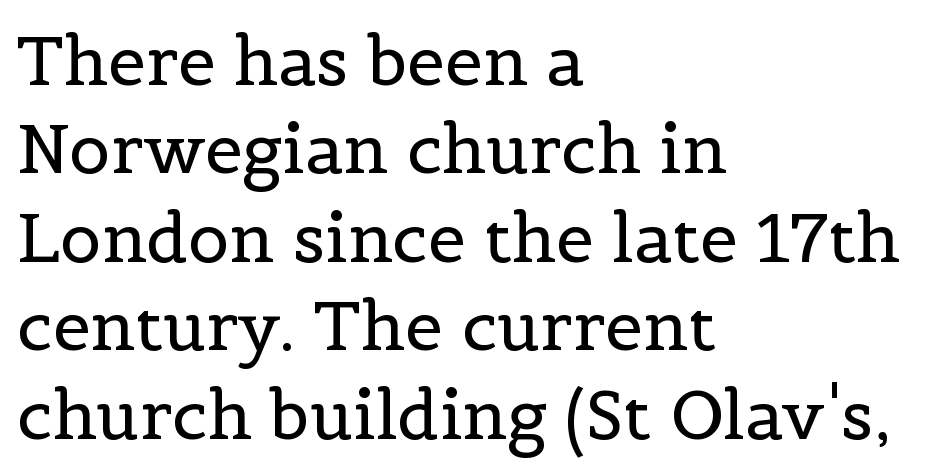
The image shows 68 px regular-weight serif type, upright; set left-aligned, normal line spacing (1.3x), normal letter spacing, not underlined; a medium x-height.
